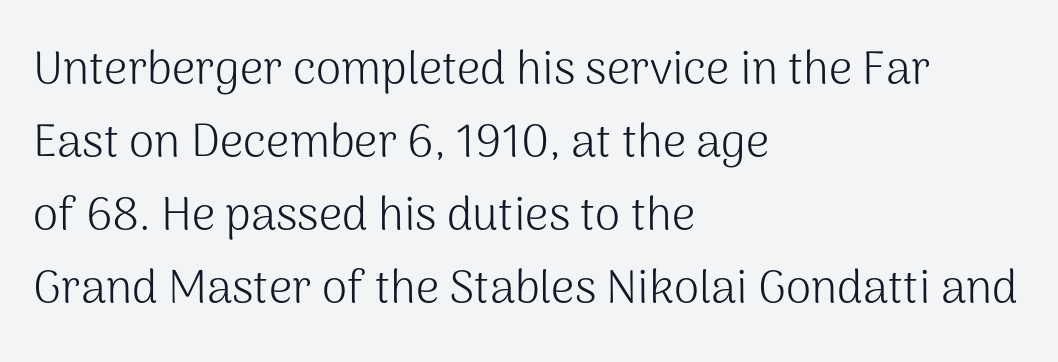
Look at the bottom of the vertical strokes: they stop flat, with no serifs. The letters sit at their default tracking, neither squeezed nor spread. Compared with a centered layout, this one pins lines to the left instead. Descender tails drop into unmarked territory. When letters stand straight like this, we call the style roman or upright.
